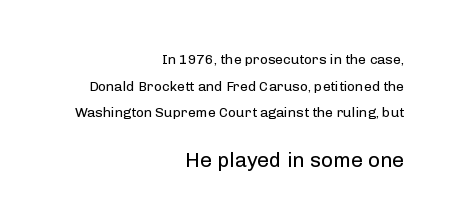
A great deal of white space separates one row of letters from the next. These glyphs show unthickened strokes, regular width or finer. What stands out about the letter spacing? Nothing — it is the standard amount. Which margin do the lines hug? The right one — the left edge is uneven.
